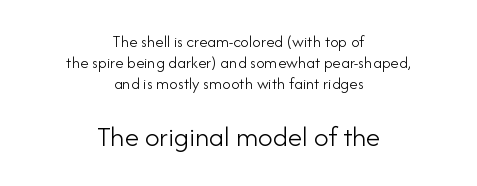
Honestly, the letter spacing is just normal — you wouldn't notice it. Two sizes are in play, and the larger belongs to the second block. Short and long lines alike share a common midpoint. A typesetter would call this proportional, since set widths differ per character. Regarding serifs, this sample does without them. Each stroke keeps to a modest, everyday thickness or less.
